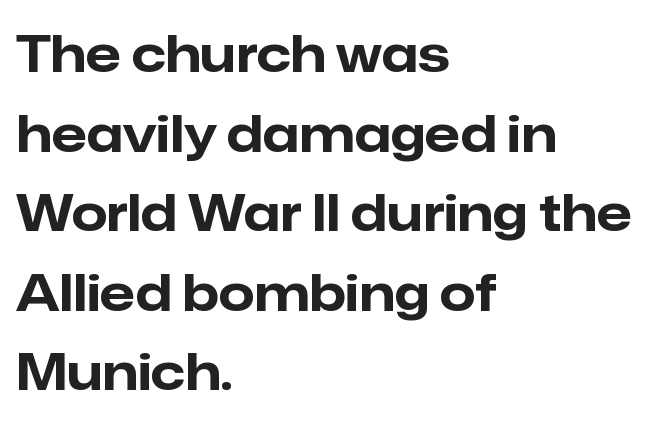
The image shows 51 px bold sans-serif type, upright; set left-aligned, normal line spacing (1.56x), normal letter spacing, not underlined; low stroke contrast and a medium x-height.
